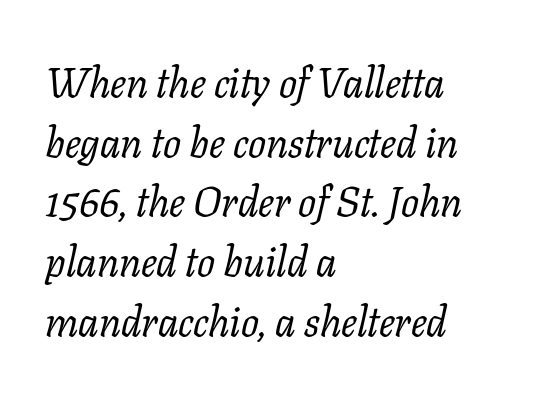
Q: Is the text bold? A: No.
Q: Is the text italic (slanted)? A: Yes, it leans right by about 11 degrees.
Q: Is the typeface a serif or a sans-serif typeface? A: Serif.
Q: Is the text underlined? A: No.
Q: How is the paragraph aligned? A: Left-aligned.
Q: Is the spacing between letters normal or unusually wide? A: Normal.
Q: Is the spacing between lines tight, normal or loose? A: Normal.
Q: Width (condensed, normal, or wide)? A: Normal.
Q: Stroke contrast? A: Low.
Q: x-height? A: Medium.
Q: Monospaced? A: No.
